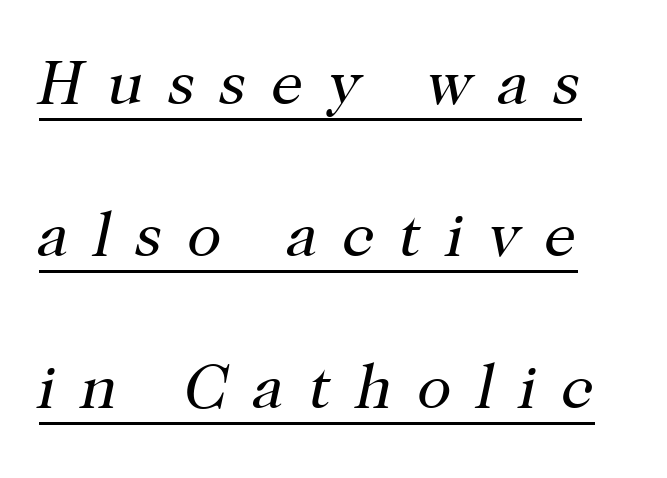
The typesetter has applied underlining to the passage shown. Varying glyph widths throughout — classic text-font behaviour. You could only call the tracking loose — the letters float apart. Each stroke keeps to a modest, everyday thickness or less. One glance says open: line gaps are wider than usual. This sample uses an oblique cut, with every glyph tilted off the vertical.
